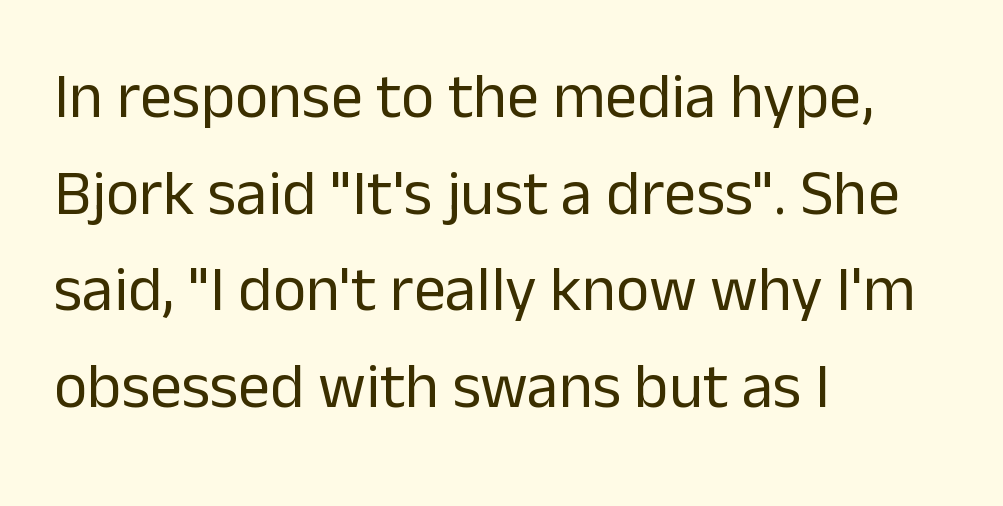
Bare-footed words on every line. Leftover space on each line is placed entirely after the last word. Whoever set this chose a conventional vertical rhythm. Bold? No — there's no thickening of the strokes. Caption: standard tracking, unaltered. Spacing verdict: proportional, widths tailored to each character.
